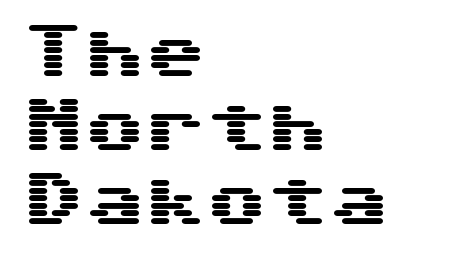
Q: Is the text italic (slanted)? A: No, it is upright.
Q: Is the typeface a serif or a sans-serif typeface? A: Sans-serif.
Q: Is the text underlined? A: No.
Q: How is the paragraph aligned? A: Left-aligned.
Q: Is the spacing between letters normal or unusually wide? A: Normal.
Q: Width (condensed, normal, or wide)? A: Wide.
Q: Stroke contrast? A: Medium.
Q: x-height? A: Medium.
